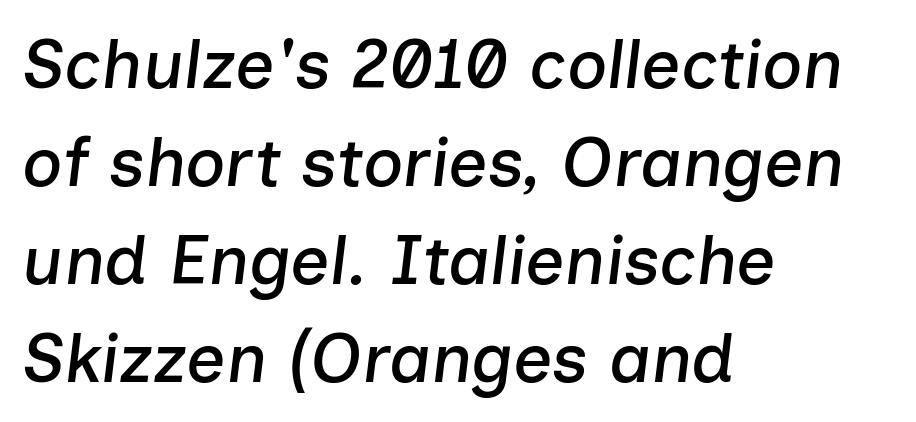
Whoever set this chose a conventional vertical rhythm. Proportional: the letters do not fall into vertical columns. Teacher's note: observe the even left margin — that is flush-left alignment. Characters are canted at an angle relative to the baseline's perpendicular. There is no visible air inserted between adjacent glyphs. Quick note: underline off.
